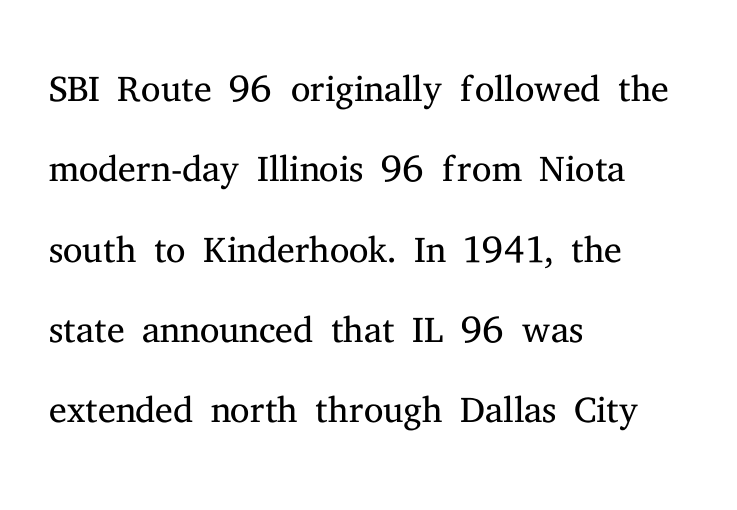
Posture: straight, roman, zero tilt. Tracking here is standard; glyphs follow each other at the usual distance. Examine the stroke ends and you'll spot serifs. Does the leading feel generous? No, just average.
